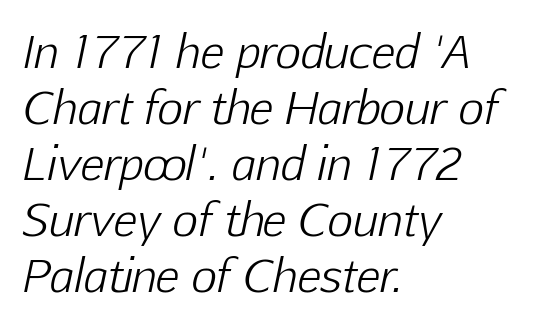
The horizontal fit of the characters is conventional and even. The axis of the letterforms is tilted away from vertical. Normally led — the rows are evenly, conventionally spaced. The cut favours lightness, reaching ordinary text weight at its darkest. Each row of text sits above clean, open space.
